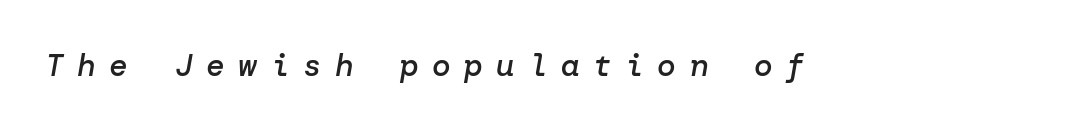
Q: Is the text bold? A: Semi-bold.
Q: Is the text italic (slanted)? A: Yes, it leans right by about 10 degrees.
Q: Is the text underlined? A: No.
Q: Is the spacing between letters normal or unusually wide? A: Unusually wide.
Q: Width (condensed, normal, or wide)? A: Normal.
Q: Stroke contrast? A: Low.
Q: x-height? A: Medium.
